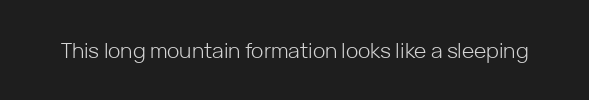
{"italic": "no", "bold": "no", "underline": "no", "letter_spacing": "normal", "letter_spacing_em": 0.0, "glyph_px": 21}
